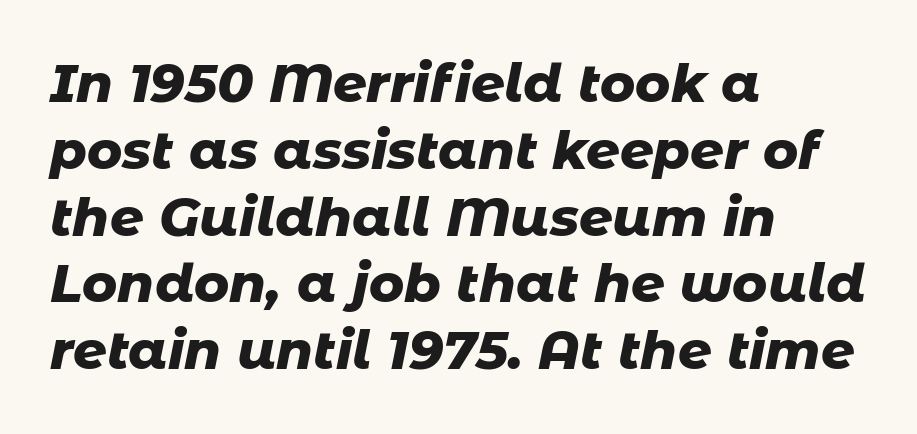
{"italic": "yes", "lean": "right", "slant_degrees": 11, "bold": "yes", "weight": "heavy", "width": "normal", "stroke_contrast": "low", "x_height": "medium", "monospaced": "no", "underline": "no", "align": "left", "line_spacing": "normal", "line_spacing_ratio": 1.26, "letter_spacing": "normal", "letter_spacing_em": 0.0, "glyph_px": 53}
